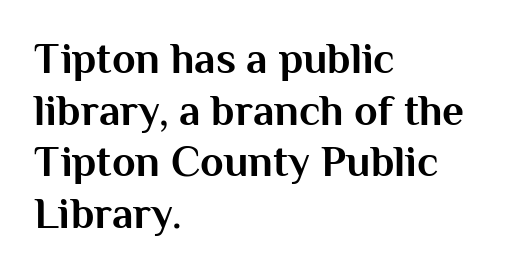
{"serif": "no", "italic": "no", "bold": "yes", "weight": "bold", "width": "normal", "stroke_contrast": "medium", "x_height": "medium", "monospaced": "no", "underline": "no", "align": "left", "line_spacing_ratio": 1.2, "letter_spacing": "normal", "letter_spacing_em": 0.0, "glyph_px": 43}
